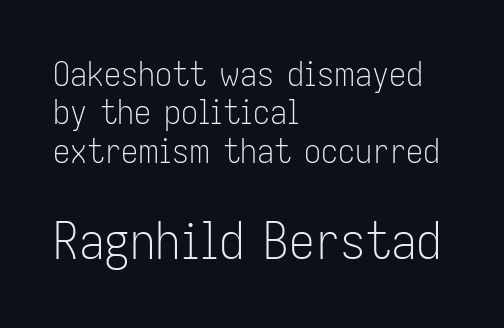
The image shows 51 px light, condensed sans-serif type, upright; set left-aligned, tight line spacing (1.13x), normal letter spacing, not underlined; the second (bottom) block is 1.5x larger; low stroke contrast and a medium x-height.
